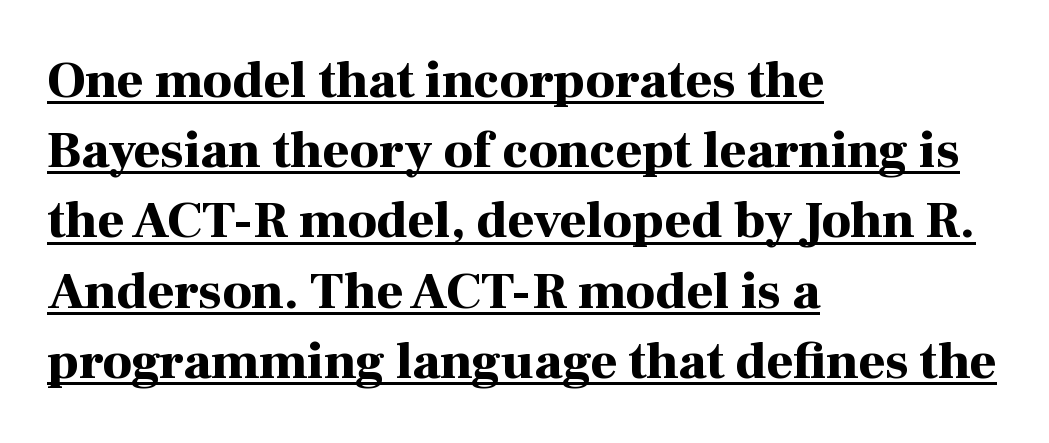
The image shows 52 px bold serif type, upright; set left-aligned, normal line spacing (1.35x), normal letter spacing, underlined; high stroke contrast and a medium x-height.
